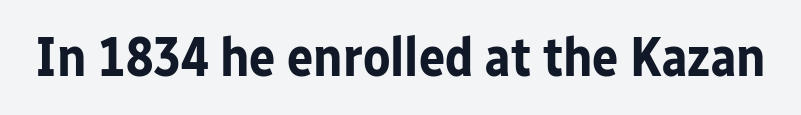
{"serif": "no", "italic": "no", "bold": "yes", "weight": "bold", "width": "normal", "stroke_contrast": "low", "x_height": "medium", "monospaced": "no", "underline": "no", "letter_spacing": "normal", "letter_spacing_em": 0.0, "glyph_px": 55}
